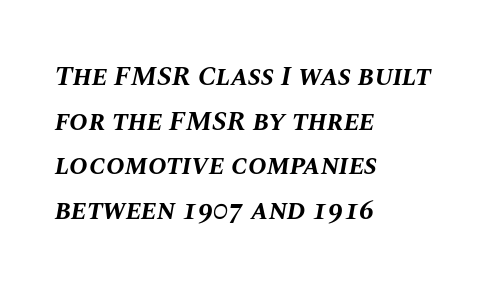
{"italic": "yes", "lean": "right", "slant_degrees": 10, "bold": "yes", "weight": "bold", "width": "normal", "stroke_contrast": "medium", "x_height": "large", "monospaced": "no", "underline": "no", "align": "left", "line_spacing": "normal", "line_spacing_ratio": 1.59, "letter_spacing": "normal", "letter_spacing_em": 0.0, "glyph_px": 28}
